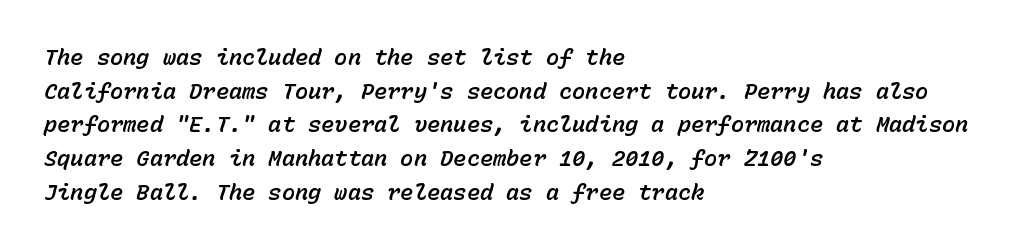
The image shows 22 px text type, italic (leaning right); set left-aligned, normal line spacing (1.53x), normal letter spacing, not underlined.
